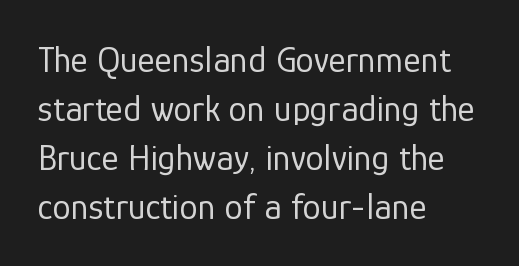
The type is set solid horizontally, with unmodified tracking. The words here are not underlined. A typesetter would call this leading conventional body-copy spacing. No heavy texture on the line: the type isn't bold. These lines are rendered in a variable-pitch font. Typographically, this falls in the sans-serif category.
